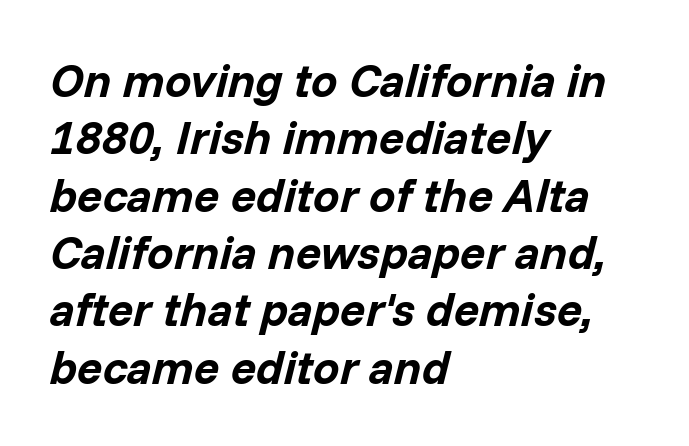
Q: Is the text bold? A: Yes.
Q: Is the text italic (slanted)? A: Yes, it leans right by about 14 degrees.
Q: Is the text underlined? A: No.
Q: How is the paragraph aligned? A: Left-aligned.
Q: Is the spacing between letters normal or unusually wide? A: Normal.
Q: Width (condensed, normal, or wide)? A: Normal.
Q: Stroke contrast? A: Low.
Q: x-height? A: Medium.
Q: Monospaced? A: No.
